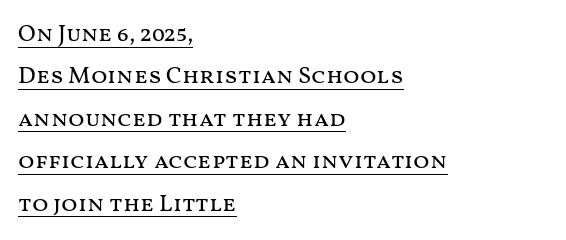
Do the letters lean? They stand straight. The glyphs are accompanied by a horizontal stroke just below them. Where is the straight margin? On the left. Each word holds together tightly as a unit, with standard inter-letter gaps. The typeface has the unassuming heft of standard copy or less.
